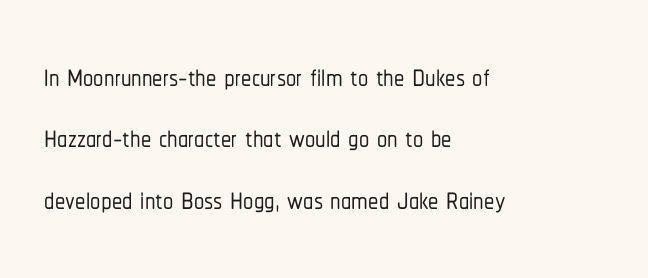
Words float on clear page, feet unadorned. Do the characters align in a grid? No, the font is proportional. Check where the strokes stop: nothing finishes them off — pure sans. Style check: upright.
